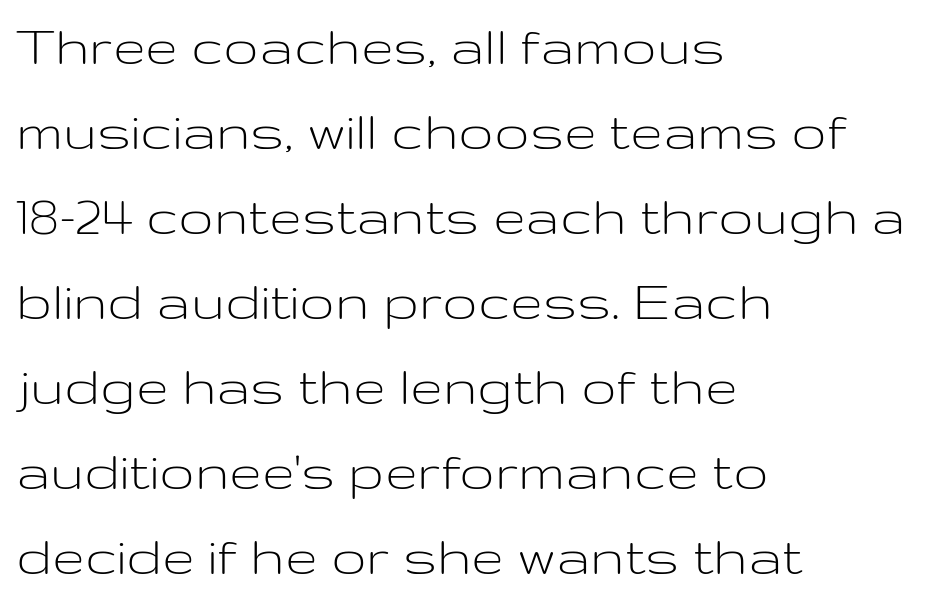
Q: Is the text bold? A: No.
Q: Is the text italic (slanted)? A: No, it is upright.
Q: Is the typeface a serif or a sans-serif typeface? A: Sans-serif.
Q: Is the text underlined? A: No.
Q: How is the paragraph aligned? A: Left-aligned.
Q: Is the spacing between letters normal or unusually wide? A: Normal.
Q: Is the spacing between lines tight, normal or loose? A: Normal.
Q: Width (condensed, normal, or wide)? A: Wide.
Q: Stroke contrast? A: Low.
Q: x-height? A: Medium.
Q: Monospaced? A: No.
